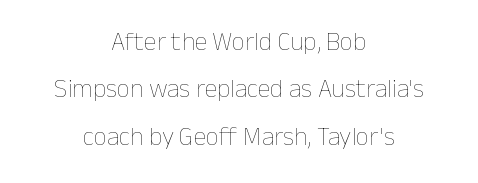
{"italic": "no", "bold": "no", "underline": "no", "align": "center", "line_spacing_ratio": 1.82, "letter_spacing": "normal", "letter_spacing_em": 0.0, "glyph_px": 26}
